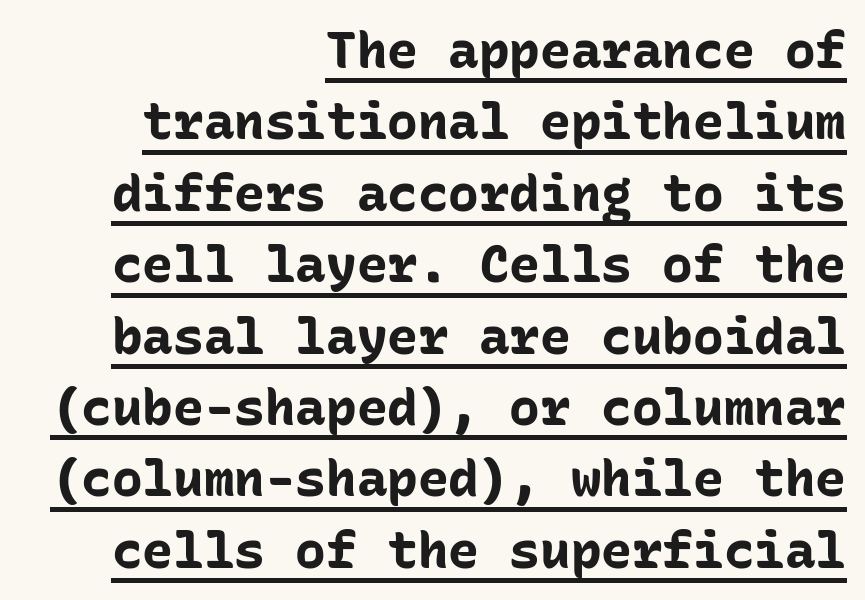
Each new line begins a customary step beneath the previous one. Here the designer chose a console-style face with uniform glyph widths. The face used here has the dense, thick strokes of a bold. What decoration does the sample have? An underline.
